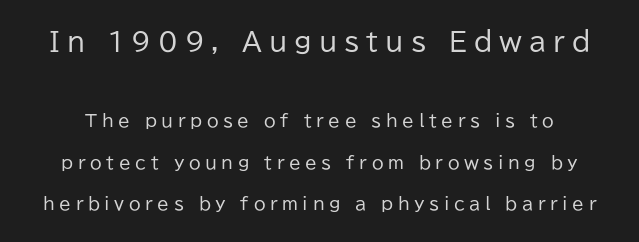
{"italic": "no", "bold": "no", "underline": "no", "line_spacing": "loose", "line_spacing_ratio": 2.44, "letter_spacing": "wide", "letter_spacing_em": 0.27, "larger_block": "first", "size_ratio": 1.53, "glyph_px": 26}
